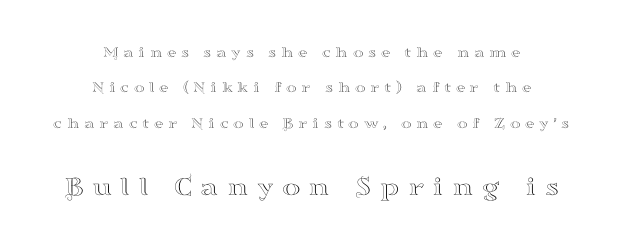
The image shows 28 px wide serif type, upright; set centered, loose line spacing (2.21x), unusually wide letter spacing (+0.29 em), not underlined; the second (bottom) block is 1.75x larger; high stroke contrast and a small x-height.
